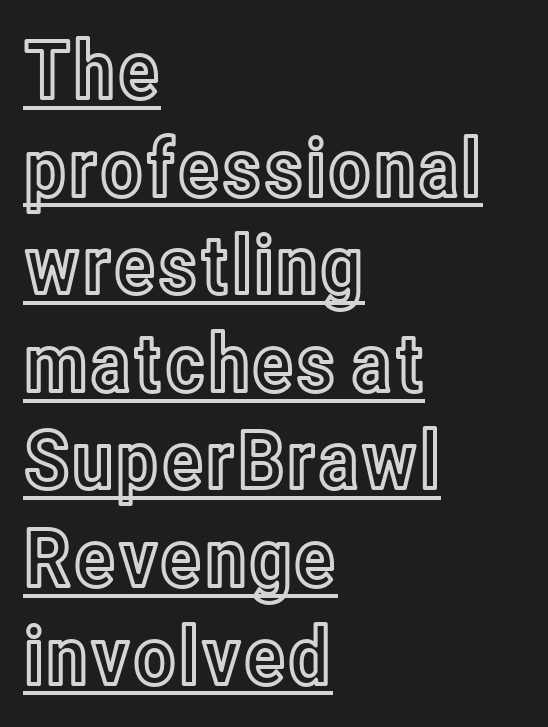
The face used here is rendered with its standard letterfit. Think of a printed novel: that variable character pitch is what you see here. A student would call this left alignment; a typographer would say flush left, rag right. Descenders here cross a horizontal rule under the line. Tall strokes in this sample are plumb rather than angled.
